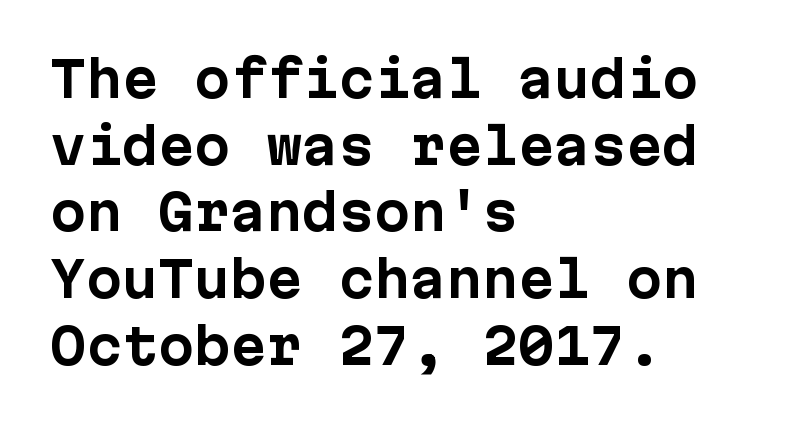
The image shows 48 px bold sans-serif type, upright; set left-aligned, normal line spacing (1.39x), normal letter spacing, not underlined; low stroke contrast and a medium x-height.
